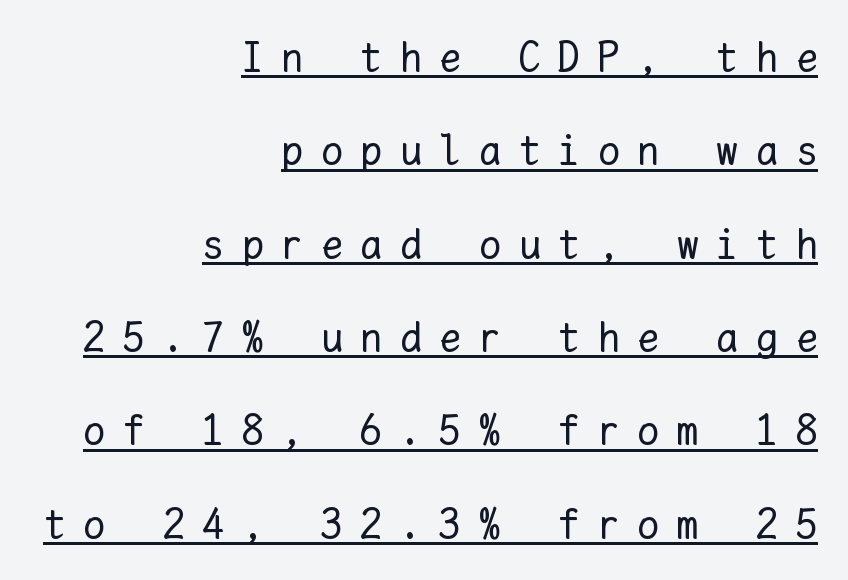
{"italic": "no", "bold": "no", "weight": "regular", "width": "normal", "stroke_contrast": "low", "x_height": "medium", "monospaced": "yes", "underline": "yes", "align": "right", "line_spacing": "loose", "line_spacing_ratio": 2.17, "letter_spacing": "wide", "letter_spacing_em": 0.42, "glyph_px": 43}
